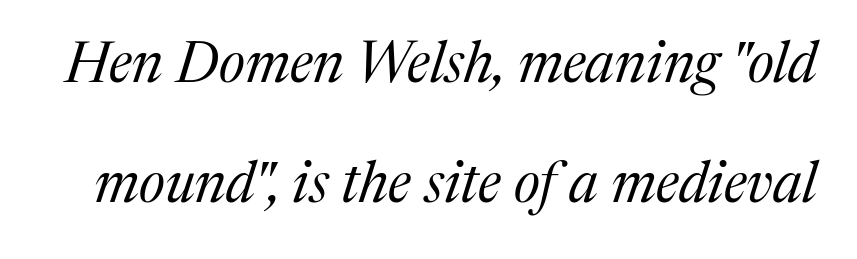
{"serif": "yes", "italic": "yes", "lean": "right", "slant_degrees": 17, "bold": "no", "weight": "regular", "width": "normal", "stroke_contrast": "medium", "x_height": "medium", "monospaced": "no", "underline": "no", "line_spacing": "loose", "line_spacing_ratio": 2.11, "letter_spacing": "normal", "letter_spacing_em": 0.0, "glyph_px": 57}
